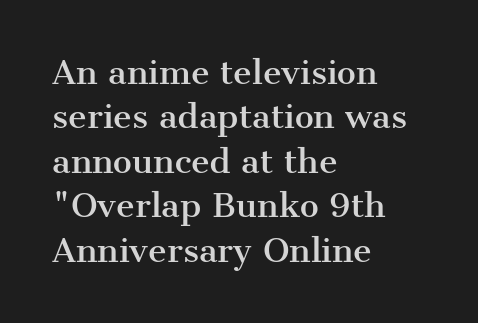
The image shows 32 px serif type, upright; set left-aligned, normal line spacing (1.39x), normal letter spacing, not underlined; medium stroke contrast and a medium x-height.
